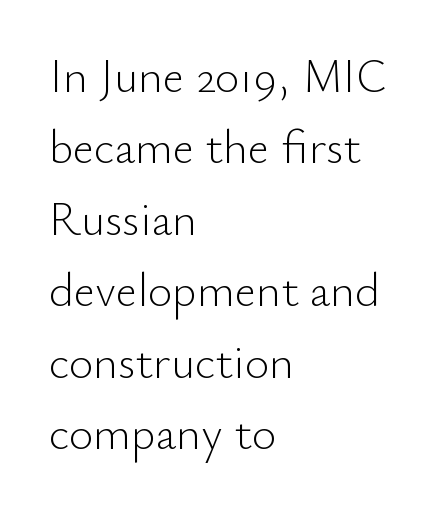
Ascenders rise straight up at ninety degrees. Serifs: no, the terminals of the letterforms are clean. Looks like regular typesetting: each glyph gets only the width it needs. Honestly, there is no underline to notice here at all.
